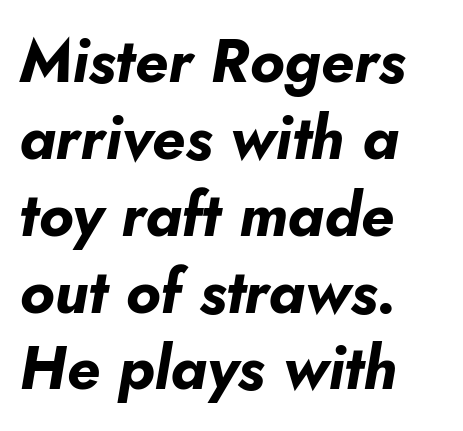
{"italic": "yes", "lean": "right", "slant_degrees": 10, "bold": "yes", "weight": "bold", "width": "normal", "stroke_contrast": "low", "x_height": "small", "monospaced": "no", "underline": "no", "align": "left", "line_spacing": "normal", "line_spacing_ratio": 1.26, "letter_spacing": "normal", "letter_spacing_em": 0.0, "glyph_px": 61}
